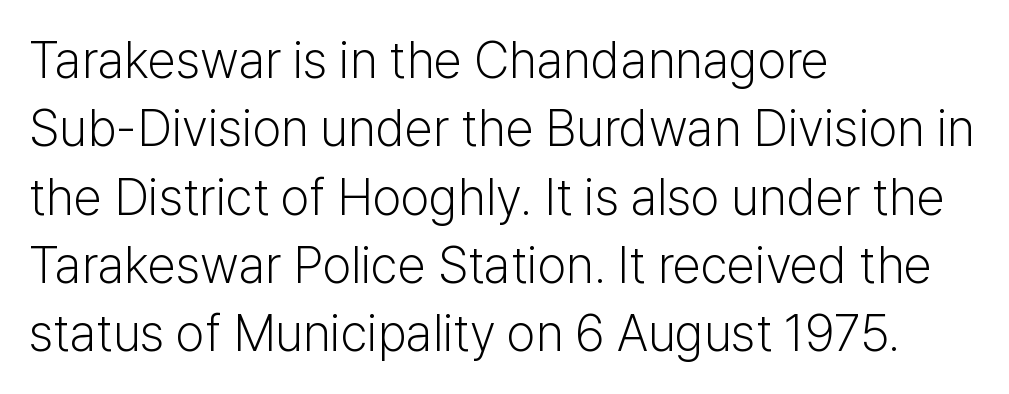
The image shows 51 px light sans-serif type, upright; set left-aligned, normal line spacing (1.34x), normal letter spacing, not underlined; low stroke contrast and a medium x-height.
